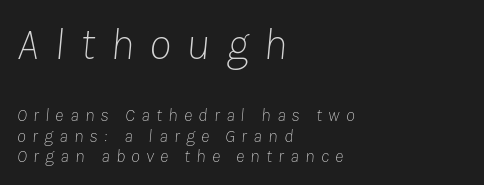
The image shows 45 px thin type, italic (leaning right); set left-aligned, tight line spacing (1.14x), unusually wide letter spacing (+0.35 em), not underlined; the first (top) block is 2.5x larger; low stroke contrast and a medium x-height.
